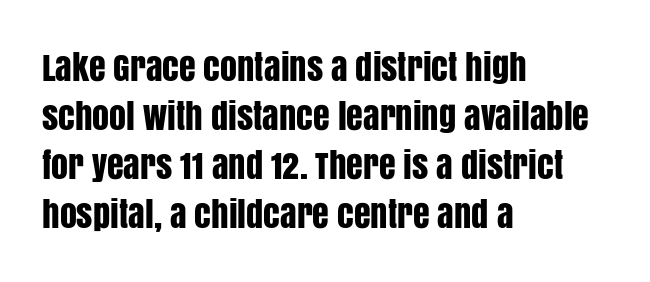
{"serif": "no", "italic": "no", "width": "condensed", "stroke_contrast": "low", "x_height": "large", "monospaced": "no", "underline": "no", "align": "left", "line_spacing": "normal", "line_spacing_ratio": 1.44, "letter_spacing": "normal", "letter_spacing_em": 0.0, "glyph_px": 34}
